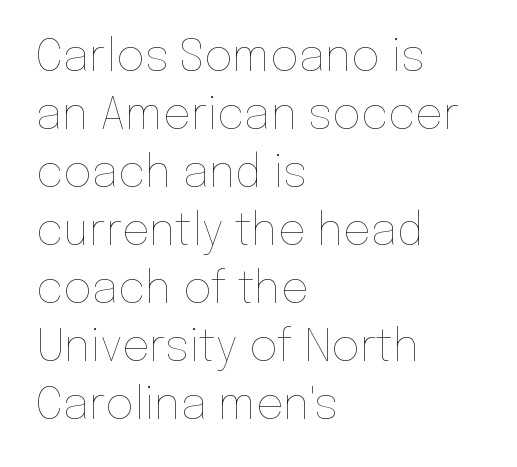
{"italic": "no", "bold": "no", "weight": "thin", "width": "normal", "stroke_contrast": "low", "x_height": "medium", "monospaced": "no", "underline": "no", "align": "left", "line_spacing": "normal", "line_spacing_ratio": 1.32, "letter_spacing": "normal", "letter_spacing_em": 0.0, "glyph_px": 44}
